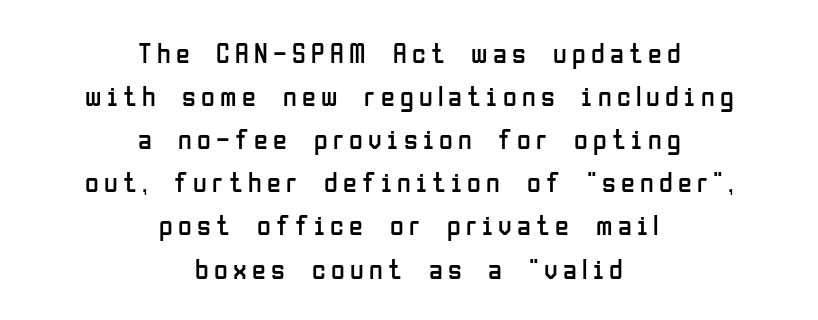
Unbolded letterforms with no extra heft. Evenly set lines give the paragraph a standard silhouette. Unlike a traditional serif, this face leaves its strokes unadorned. Visually the block forms a symmetrical silhouette, jagged on both flanks. Varying glyph widths throughout — classic text-font behaviour.
